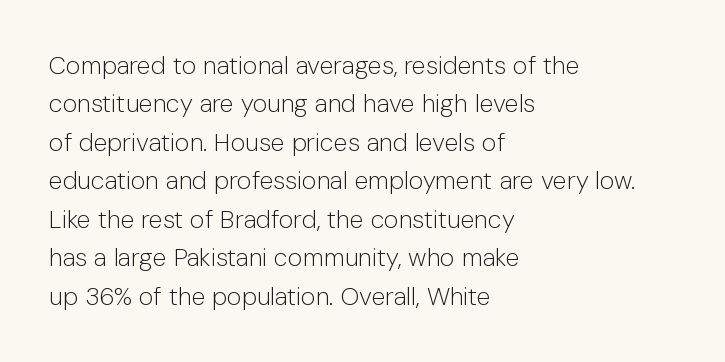
This sample uses an upright cut, with every glyph sitting square on the baseline. The string is rendered with underlining switched off. Tracking value appears to be zero — textbook default spacing. The lines in this sample share a left origin and differ only in where they stop. Vertical spacing — default.
